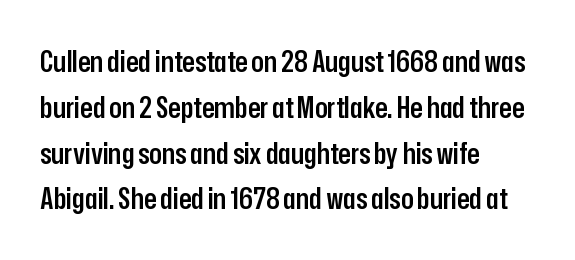
This is the regular roman posture of the typeface. Teacher's note: observe the even left margin — that is flush-left alignment. Font category for this specimen: sans-serif. Compared with an ordinary text face, these strokes are moderately heavier — a semibold. The passage shown is typed in a proportional face where columns would drift.
